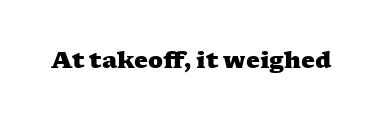
The image shows 22 px bold type; set normal letter spacing, not underlined.
